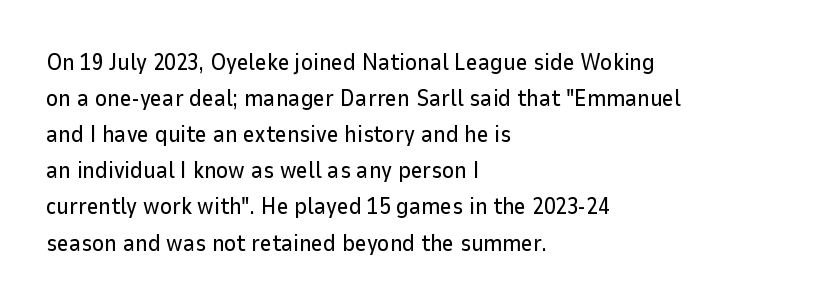
The image shows 23 px text type, upright; set left-aligned, normal line spacing (1.57x), normal letter spacing, not underlined.
